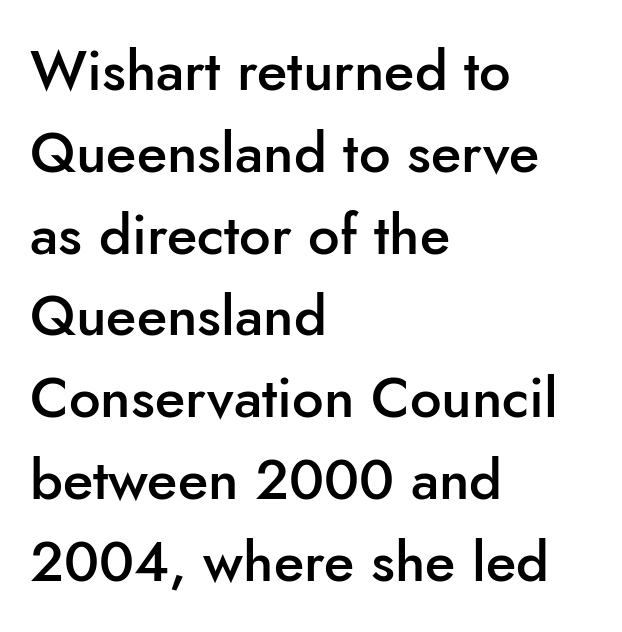
{"serif": "no", "italic": "no", "bold": "semi", "weight": "semibold", "width": "normal", "stroke_contrast": "low", "x_height": "small", "monospaced": "no", "underline": "no", "align": "left", "line_spacing": "normal", "line_spacing_ratio": 1.46, "letter_spacing": "normal", "letter_spacing_em": 0.0, "glyph_px": 56}
